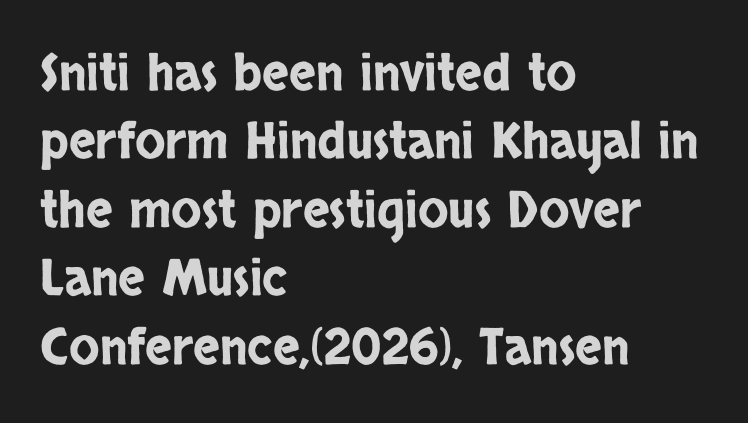
{"serif": "no", "italic": "no", "width": "condensed", "stroke_contrast": "low", "x_height": "large", "monospaced": "no", "underline": "no", "align": "left", "line_spacing": "normal", "line_spacing_ratio": 1.37, "letter_spacing": "normal", "letter_spacing_em": 0.0, "glyph_px": 50}
